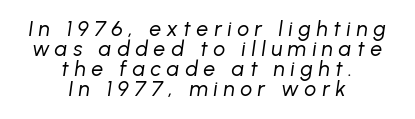
The image shows 21 px text type, italic (leaning right); set centered, tight line spacing (0.96x), unusually wide letter spacing (+0.27 em), not underlined.
